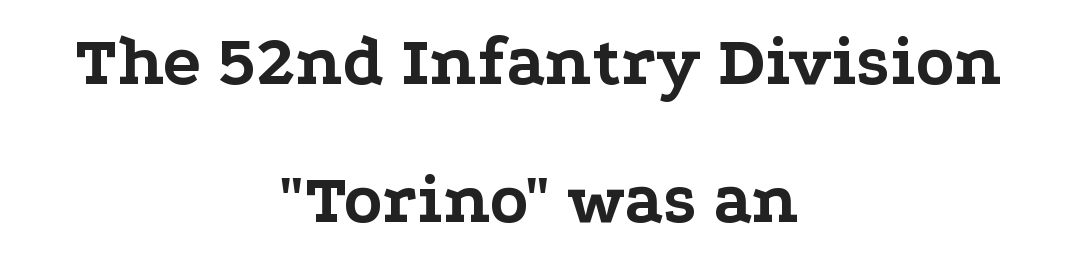
{"serif": "yes", "italic": "no", "bold": "yes", "weight": "bold", "width": "wide", "stroke_contrast": "low", "x_height": "medium", "monospaced": "no", "underline": "no", "align": "center", "line_spacing": "loose", "line_spacing_ratio": 1.94, "letter_spacing": "normal", "letter_spacing_em": 0.0, "glyph_px": 71}
